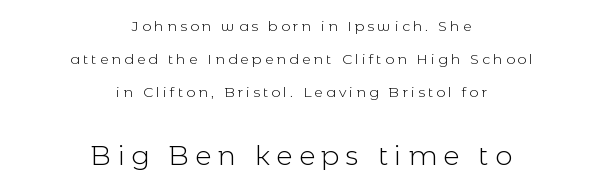
{"italic": "no", "bold": "no", "underline": "no", "align": "center", "line_spacing": "loose", "line_spacing_ratio": 2.37, "letter_spacing": "wide", "letter_spacing_em": 0.23, "larger_block": "second", "size_ratio": 1.93, "glyph_px": 27}
